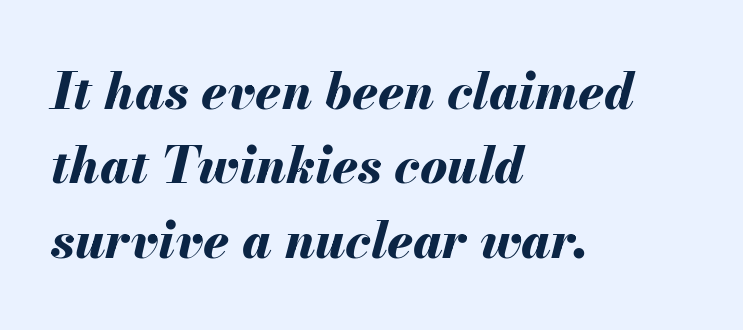
Q: Is the text bold? A: Yes.
Q: Is the text italic (slanted)? A: Yes, it leans right by about 13 degrees.
Q: Is the text underlined? A: No.
Q: How is the paragraph aligned? A: Left-aligned.
Q: Is the spacing between letters normal or unusually wide? A: Normal.
Q: Is the spacing between lines tight, normal or loose? A: Normal.
Q: Width (condensed, normal, or wide)? A: Normal.
Q: Stroke contrast? A: Medium.
Q: x-height? A: Small.
Q: Monospaced? A: No.
